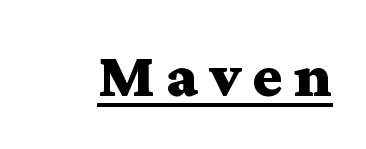
The rendered words wear a rule along their underside. The letters advance in unequal steps, a hallmark of proportional type. This is the regular roman posture of the typeface. Classification — serif. As a designer I'd log this as weight 700, bold.
